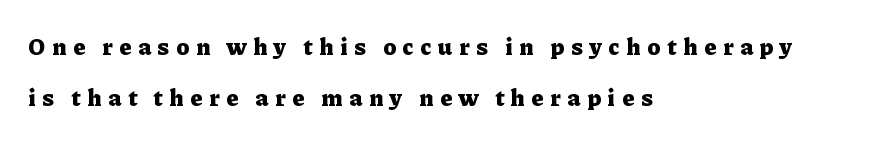
Check the space under the baseline: it is left empty. Students, this is bold: see how much ink each stroke carries. The typesetter chose a ragged-right arrangement here. Italic? Not at all — the glyphs are vertical.
